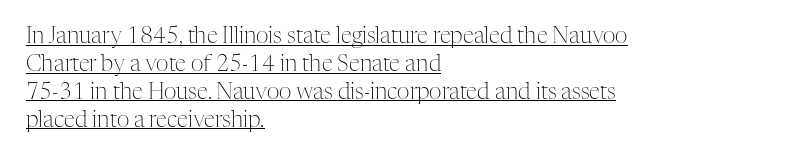
Leading: standard. This sample is left-justified, so line endings fall wherever the words run out. In terms of letterspacing, this is plain default setting. Somebody hit Ctrl+U on this one — the words are underlined. Italic? Not at all — the glyphs are vertical. Heft: none added — not bold.
